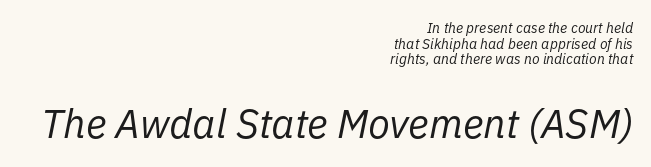
Q: Is the text bold? A: No.
Q: Is the text italic (slanted)? A: Yes, it leans right by about 11 degrees.
Q: Is the text underlined? A: No.
Q: How is the paragraph aligned? A: Right-aligned.
Q: Is the spacing between letters normal or unusually wide? A: Normal.
Q: Is the spacing between lines tight, normal or loose? A: Tight.
Q: Which block of text is set in a larger size, the first (top) or the second (bottom)? A: The second (bottom) one.
Q: Width (condensed, normal, or wide)? A: Normal.
Q: Stroke contrast? A: Low.
Q: x-height? A: Medium.
Q: Monospaced? A: No.
